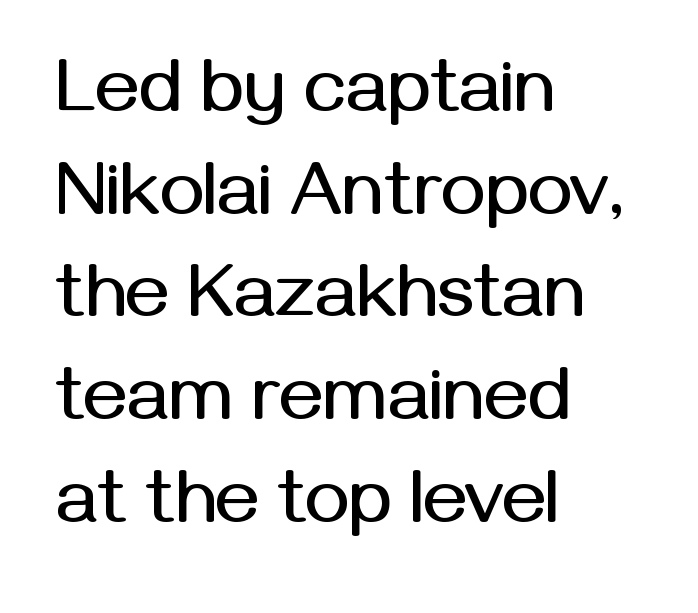
The image shows 75 px sans-serif type, upright; set left-aligned, normal line spacing (1.37x), normal letter spacing, not underlined; medium stroke contrast and a medium x-height.
